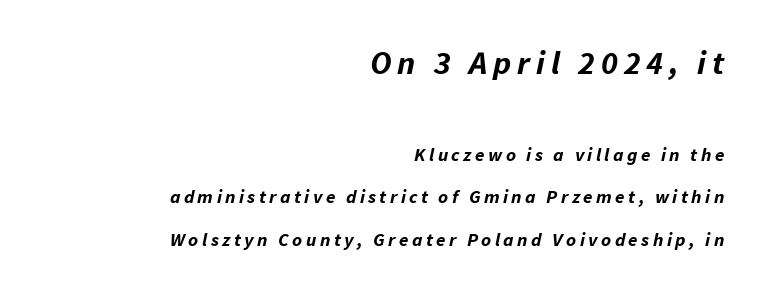
The image shows 33 px bold type, italic (leaning right); set right-aligned, loose line spacing (2.25x), not underlined; the first (top) block is 1.74x larger; low stroke contrast and a medium x-height.
